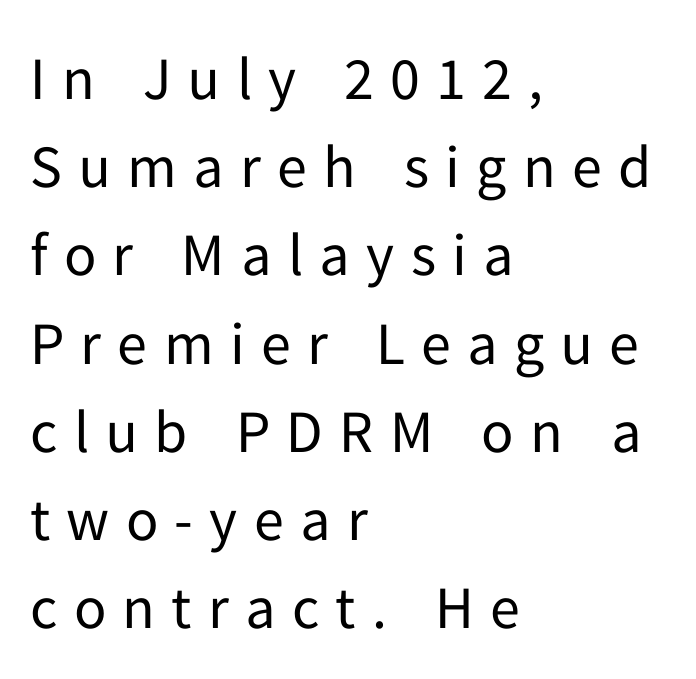
Summary of weight: not heavy and not bold. What stands out about the letter spacing? Its width — letters are far apart. Compared with a centered layout, this one pins lines to the left instead. The type family on display is of the sans-serif kind. This is the regular roman posture of the typeface.
